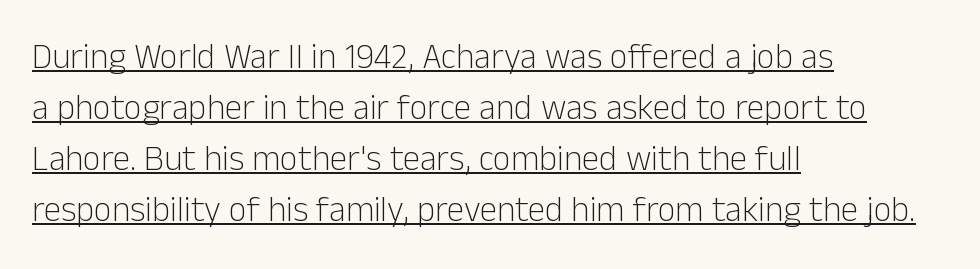
These lines keep a tight, regular rhythm from letter to letter. One-word summary of the alignment: left. Notice how the stems are strictly vertical — no italics here. Serifs: no, the terminals of the letterforms are clean. Stroke mass is kept to a normal reading level or below.
